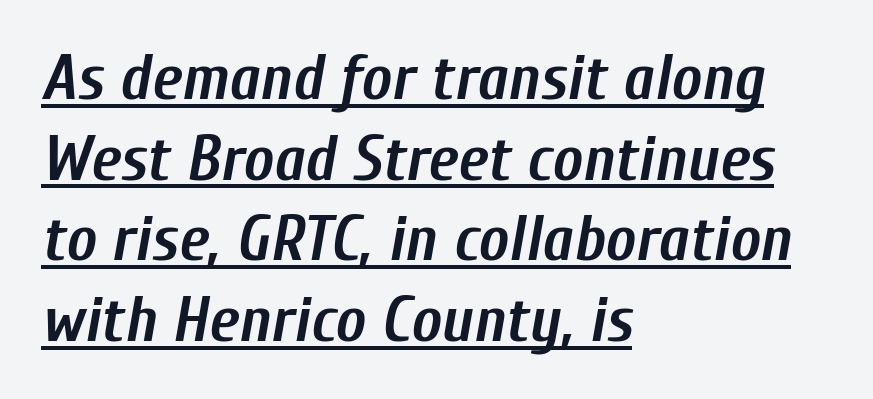
Q: Is the text bold? A: Yes.
Q: Is the text italic (slanted)? A: Yes, it leans right by about 10 degrees.
Q: Is the text underlined? A: Yes.
Q: How is the paragraph aligned? A: Left-aligned.
Q: Is the spacing between letters normal or unusually wide? A: Normal.
Q: Is the spacing between lines tight, normal or loose? A: Normal.
Q: Width (condensed, normal, or wide)? A: Condensed.
Q: Stroke contrast? A: Low.
Q: x-height? A: Medium.
Q: Monospaced? A: No.
